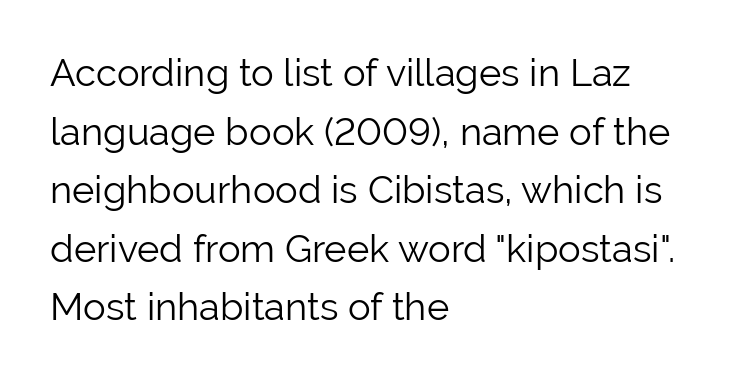
{"serif": "no", "italic": "no", "bold": "no", "weight": "light", "width": "normal", "stroke_contrast": "low", "x_height": "medium", "monospaced": "no", "underline": "no", "align": "left", "line_spacing": "normal", "line_spacing_ratio": 1.54, "letter_spacing": "normal", "letter_spacing_em": 0.0, "glyph_px": 38}
